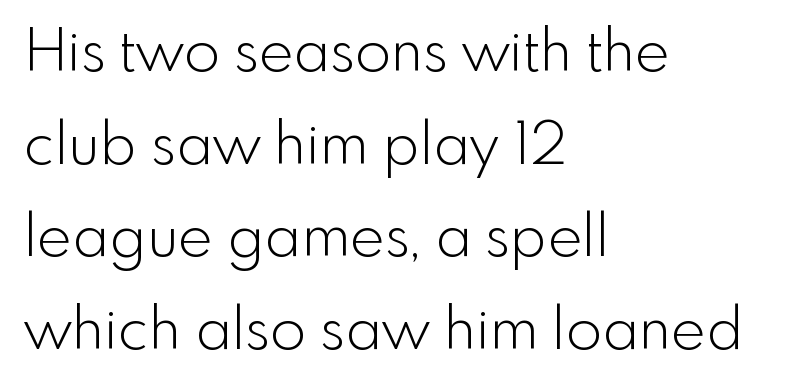
Each letter keeps its own natural width here, so spacing adapts to shape. There is no visible air inserted between adjacent glyphs. Every character sits straight up, as roman type does. A light-to-regular cut is what we see here.
